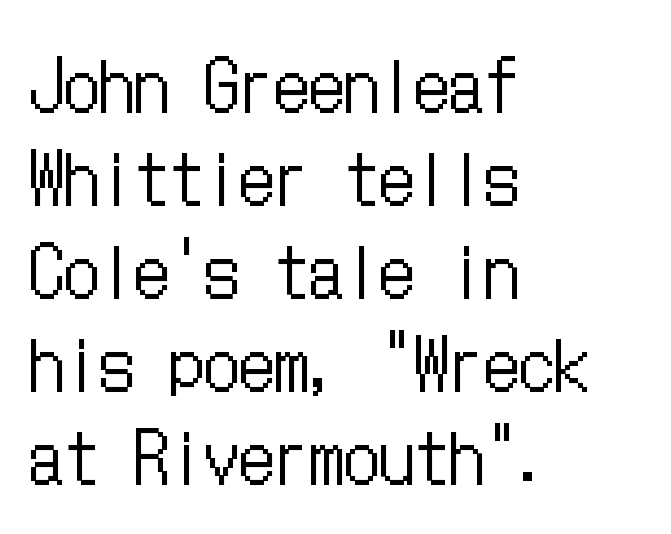
Q: Is the text bold? A: No.
Q: Is the text italic (slanted)? A: No, it is upright.
Q: Is the text underlined? A: No.
Q: How is the paragraph aligned? A: Left-aligned.
Q: Is the spacing between letters normal or unusually wide? A: Normal.
Q: Is the spacing between lines tight, normal or loose? A: Normal.
Q: Width (condensed, normal, or wide)? A: Condensed.
Q: Stroke contrast? A: Low.
Q: x-height? A: Medium.
